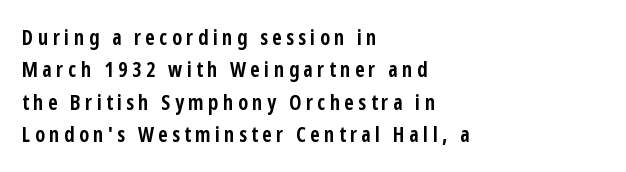
{"italic": "no", "bold": "yes", "underline": "no", "align": "left", "line_spacing": "normal", "line_spacing_ratio": 1.54, "letter_spacing": "wide", "letter_spacing_em": 0.21, "glyph_px": 21}
